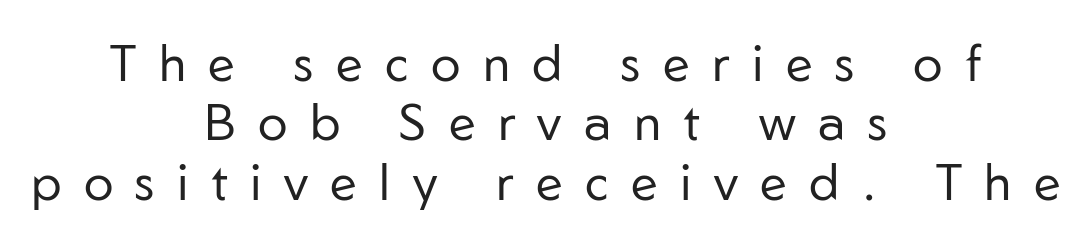
The image shows 50 px regular-weight sans-serif type, upright; set centered, line spacing 1.19x, unusually wide letter spacing (+0.45 em), not underlined; low stroke contrast and a medium x-height.
